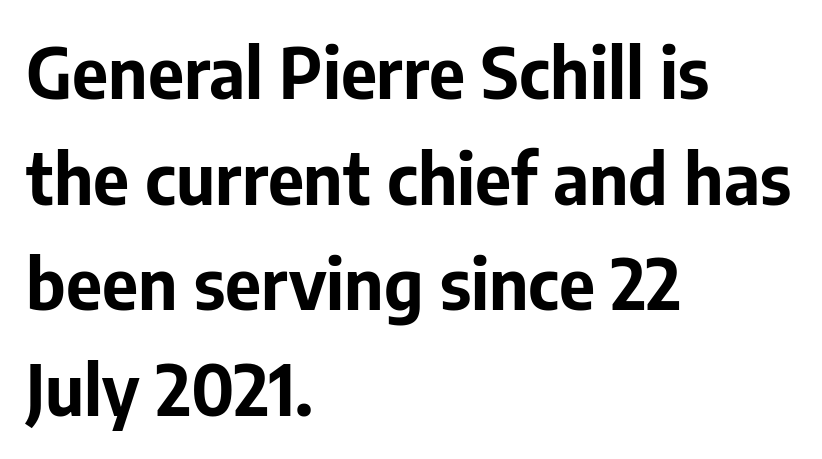
The image shows 70 px bold sans-serif type, upright; set left-aligned, normal line spacing (1.51x), normal letter spacing, not underlined; low stroke contrast and a medium x-height.
